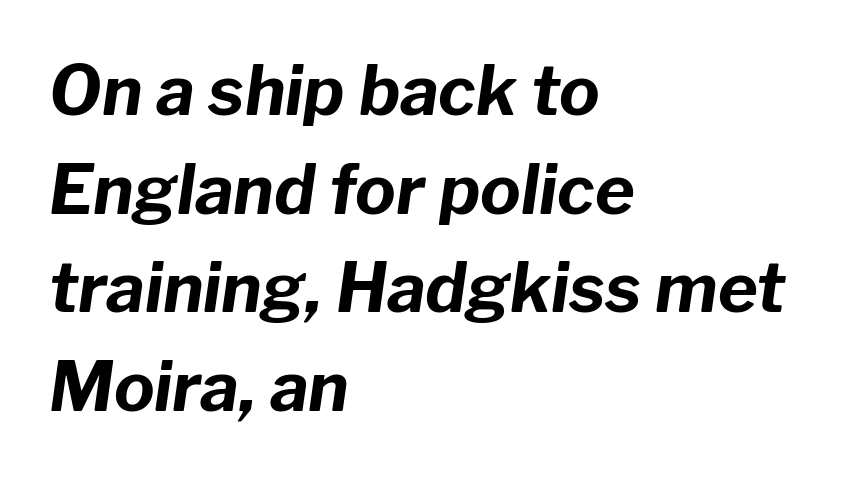
The image shows 68 px bold type, italic (leaning right); set left-aligned, normal line spacing (1.45x), normal letter spacing, not underlined; low stroke contrast and a medium x-height.
